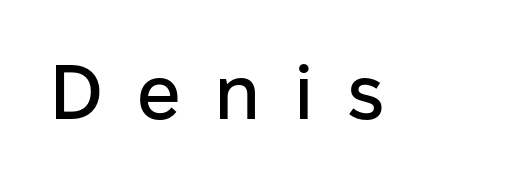
Q: Is the text italic (slanted)? A: No, it is upright.
Q: Is the typeface a serif or a sans-serif typeface? A: Sans-serif.
Q: Is the text underlined? A: No.
Q: Is the spacing between letters normal or unusually wide? A: Unusually wide.
Q: Width (condensed, normal, or wide)? A: Normal.
Q: Stroke contrast? A: Low.
Q: x-height? A: Medium.
Q: Monospaced? A: No.
